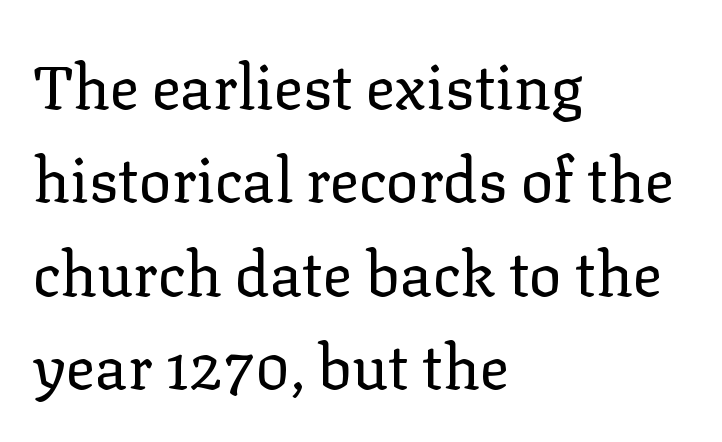
The image shows 61 px regular-weight serif type, upright; set left-aligned, normal line spacing (1.53x), normal letter spacing, not underlined; low stroke contrast and a medium x-height.
